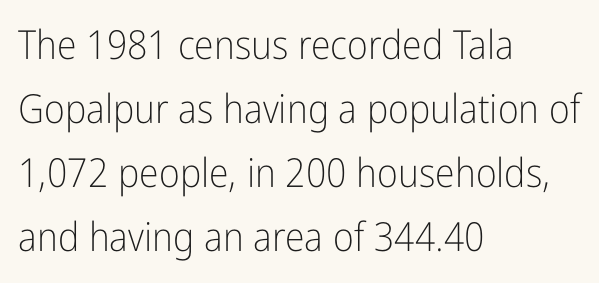
{"serif": "no", "italic": "no", "bold": "no", "weight": "light", "width": "condensed", "stroke_contrast": "low", "x_height": "medium", "monospaced": "no", "underline": "no", "align": "left", "line_spacing": "normal", "line_spacing_ratio": 1.6, "letter_spacing": "normal", "letter_spacing_em": 0.0, "glyph_px": 40}
